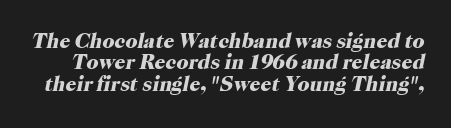
The image shows 21 px bold type, italic (leaning right); set tight line spacing (1.02x), normal letter spacing, not underlined.
